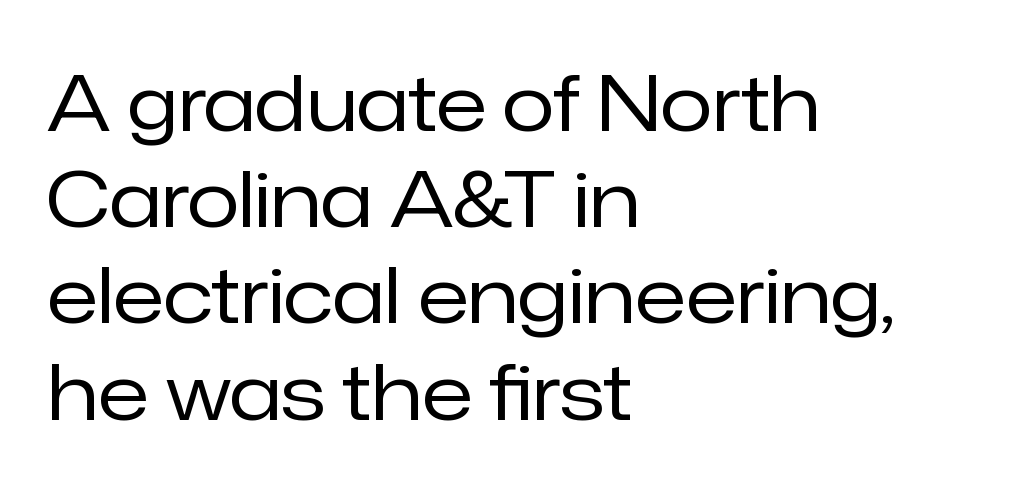
The line-height multiplier appears to be the usual default. Heft: none added — not bold. The rendering anchors every line to the left-hand side. Plain, unruled lines of type. A typesetter would call this proportional, since set widths differ per character. The lettering holds an erect, upright posture throughout.
